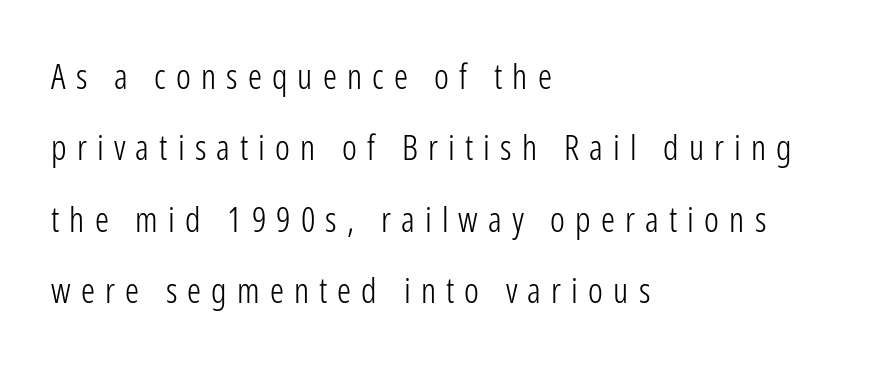
The image shows 35 px light, condensed sans-serif type, upright; set left-aligned, loose line spacing (2.04x), unusually wide letter spacing (+0.29 em), not underlined; low stroke contrast and a medium x-height.
